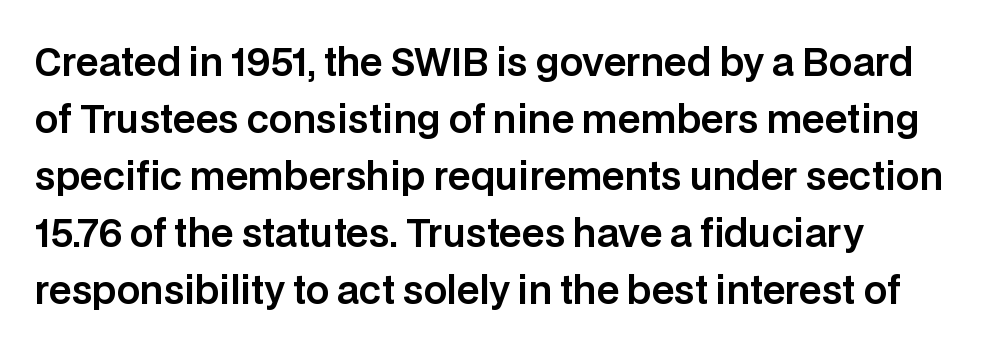
The image shows 37 px sans-serif type, upright; set normal line spacing (1.54x), normal letter spacing, not underlined; low stroke contrast and a large x-height.
